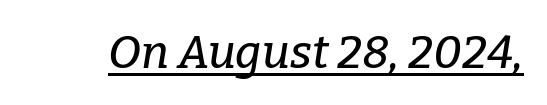
Q: Is the text italic (slanted)? A: Yes, it leans right by about 9 degrees.
Q: Is the typeface a serif or a sans-serif typeface? A: Serif.
Q: Is the text underlined? A: Yes.
Q: Is the spacing between letters normal or unusually wide? A: Normal.
Q: Width (condensed, normal, or wide)? A: Normal.
Q: Stroke contrast? A: Low.
Q: x-height? A: Medium.
Q: Monospaced? A: No.
